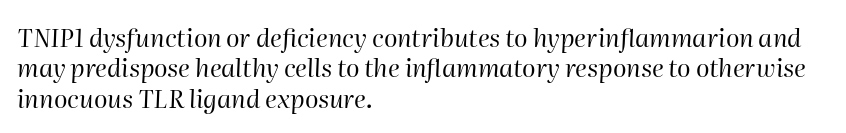
Q: Is the text bold? A: No.
Q: Is the text italic (slanted)? A: Yes, it leans right by about 2 degrees.
Q: Is the text underlined? A: No.
Q: How is the paragraph aligned? A: Left-aligned.
Q: Is the spacing between letters normal or unusually wide? A: Normal.
